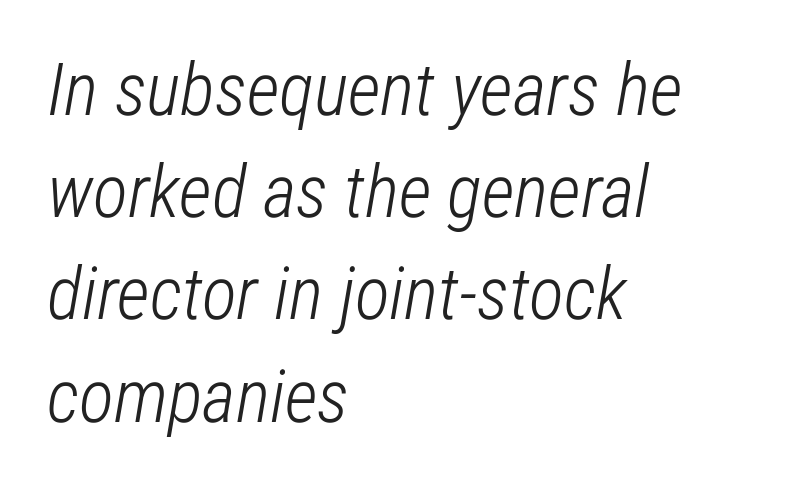
The image shows 73 px light, condensed type, italic (leaning right); set left-aligned, normal line spacing (1.4x), normal letter spacing, not underlined; low stroke contrast and a medium x-height.
